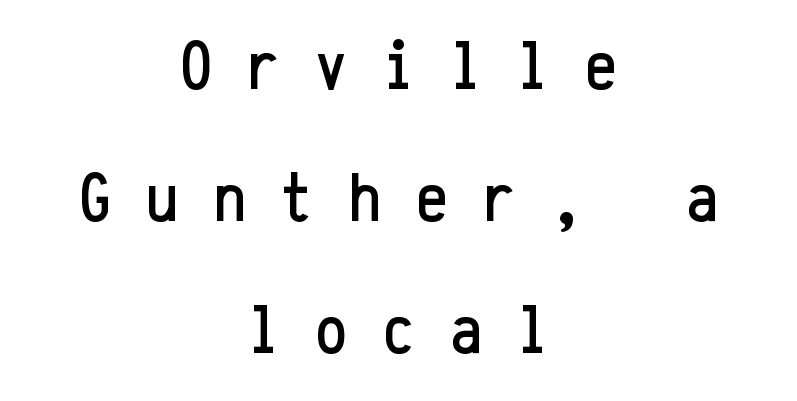
The image shows 71 px condensed sans-serif type, upright, monospaced; set centered, line spacing 1.86x, unusually wide letter spacing (+0.5 em), not underlined; low stroke contrast and a medium x-height.
